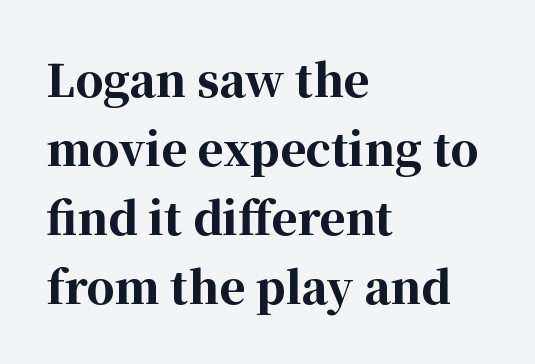
Unlike a clean sans, this face finishes its strokes with serifs. Compared with an ordinary text face, these strokes are far heavier — a full bold. Every character sits straight up, as roman type does. The rows are spaced the way most documents space them.
